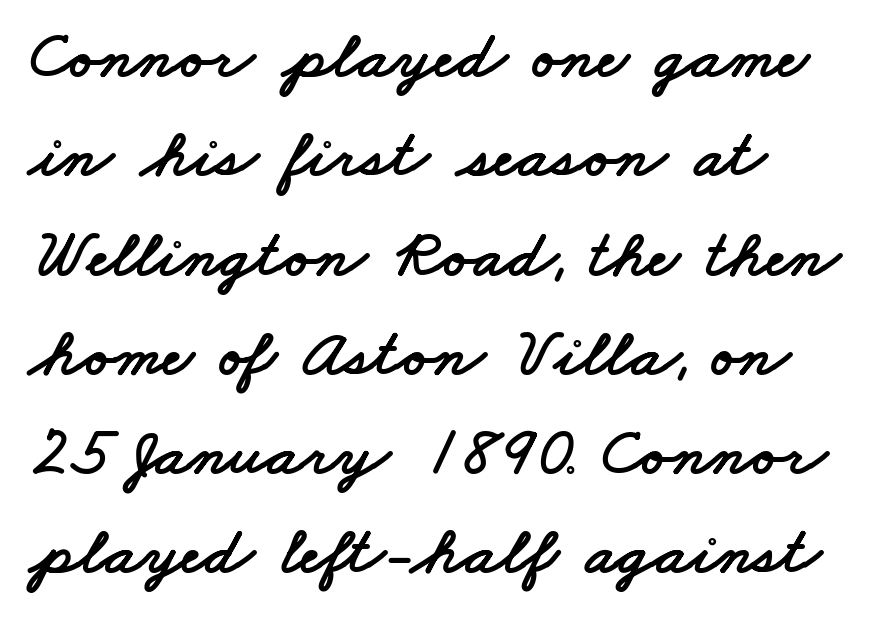
The image shows 68 px wide sans-serif type; set normal line spacing (1.46x), normal letter spacing, not underlined; low stroke contrast and a small x-height.
